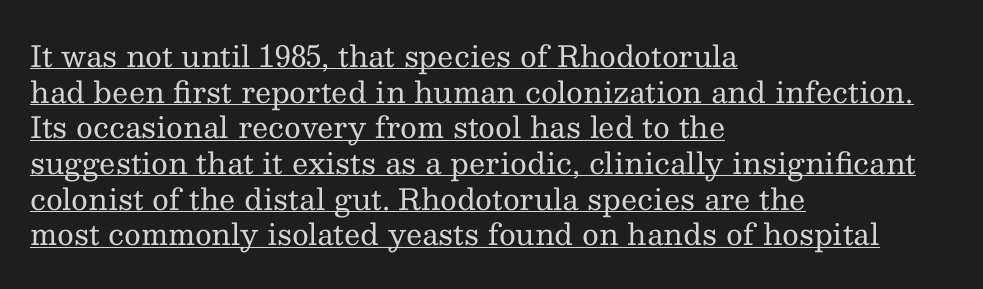
Q: Is the text bold? A: No.
Q: Is the text italic (slanted)? A: No, it is upright.
Q: Is the typeface a serif or a sans-serif typeface? A: Serif.
Q: Is the text underlined? A: Yes.
Q: How is the paragraph aligned? A: Left-aligned.
Q: Is the spacing between letters normal or unusually wide? A: Normal.
Q: Width (condensed, normal, or wide)? A: Normal.
Q: Stroke contrast? A: Medium.
Q: x-height? A: Medium.
Q: Monospaced? A: No.
